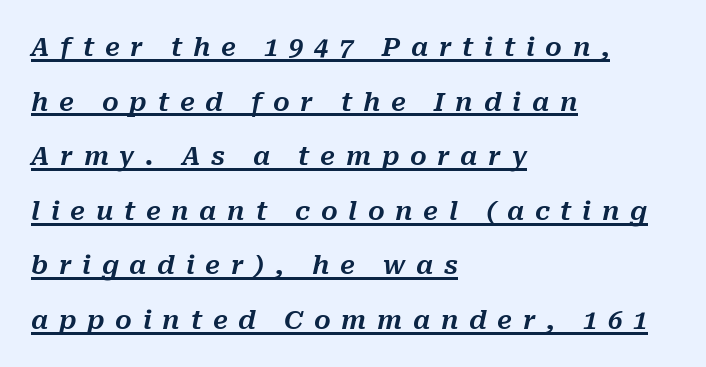
{"italic": "yes", "lean": "right", "slant_degrees": 10, "underline": "yes", "align": "left", "line_spacing": "loose", "line_spacing_ratio": 2.1, "letter_spacing": "wide", "letter_spacing_em": 0.41, "glyph_px": 26}
